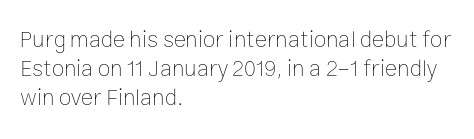
{"italic": "no", "bold": "no", "underline": "no", "align": "left", "line_spacing": "normal", "line_spacing_ratio": 1.26, "letter_spacing": "normal", "letter_spacing_em": 0.0, "glyph_px": 23}
